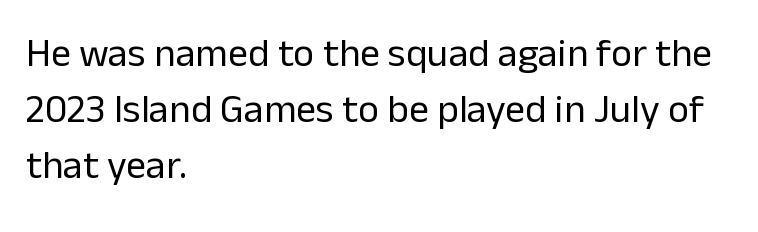
{"serif": "no", "italic": "no", "bold": "no", "weight": "regular", "width": "normal", "stroke_contrast": "low", "x_height": "medium", "monospaced": "no", "underline": "no", "align": "left", "line_spacing": "normal", "line_spacing_ratio": 1.4, "letter_spacing": "normal", "letter_spacing_em": 0.0, "glyph_px": 40}
